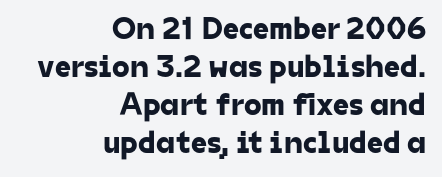
{"serif": "no", "width": "normal", "stroke_contrast": "low", "x_height": "medium", "monospaced": "no", "underline": "no", "align": "right", "line_spacing_ratio": 1.19, "letter_spacing": "normal", "letter_spacing_em": 0.0, "glyph_px": 32}
